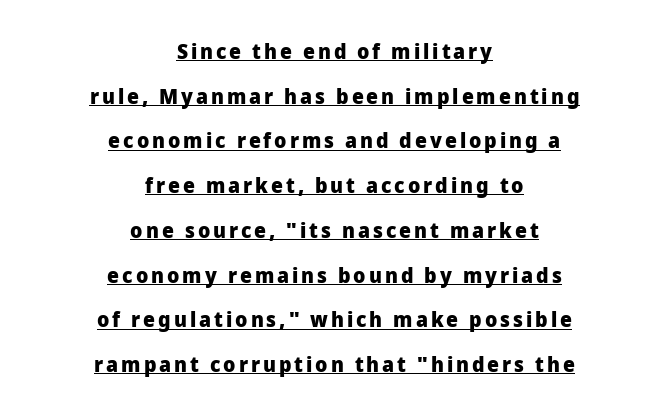
{"italic": "no", "bold": "yes", "underline": "yes", "align": "center", "line_spacing": "loose", "line_spacing_ratio": 2.13, "glyph_px": 21}
